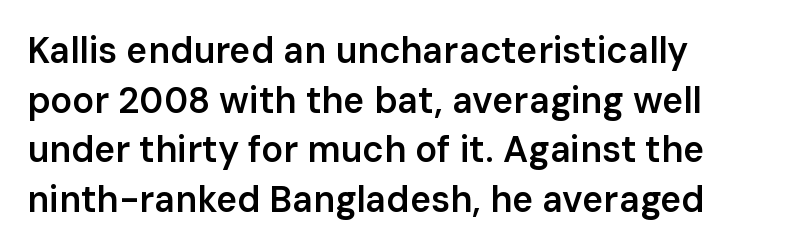
Inter-character spacing is left at the font's built-in metrics. This sample has the flowing, uneven cadence of proportional lettering. Does the copy run flush right? No — it runs flush left. This is the in-between weight designers call semibold or demi.
